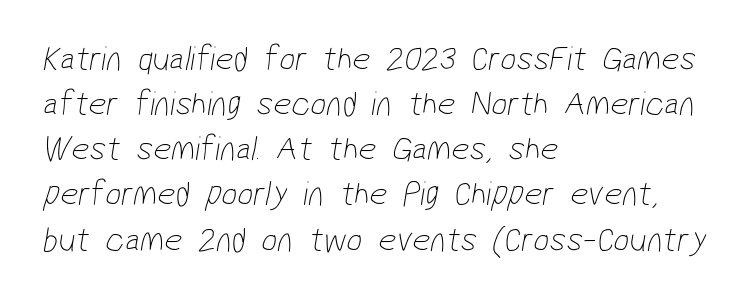
Q: Is the text bold? A: No.
Q: Is the typeface a serif or a sans-serif typeface? A: Sans-serif.
Q: Is the text underlined? A: No.
Q: How is the paragraph aligned? A: Left-aligned.
Q: Is the spacing between letters normal or unusually wide? A: Normal.
Q: Is the spacing between lines tight, normal or loose? A: Normal.
Q: Width (condensed, normal, or wide)? A: Condensed.
Q: Stroke contrast? A: Low.
Q: x-height? A: Medium.
Q: Monospaced? A: No.
